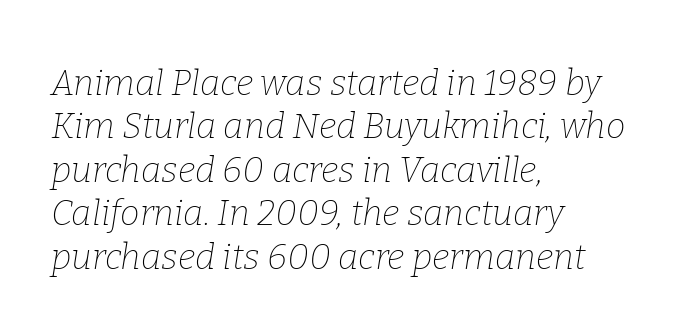
The gaps between neighbouring characters are ordinary and unremarkable. You could not count columns in this text — the font is proportionally spaced. This is serif lettering, the kind often seen in printed books. This rendering features lettering with no underline. Which margin do the lines hug? The left one — the right edge is uneven. The glyphs look as if they've been sheared to an angle.
